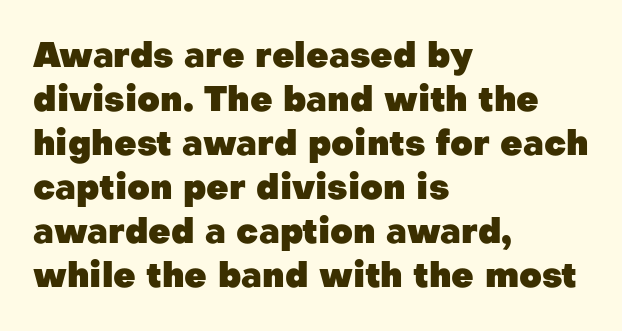
The image shows 35 px heavy sans-serif type, upright; set left-aligned, normal line spacing (1.26x), normal letter spacing, not underlined; low stroke contrast and a medium x-height.
